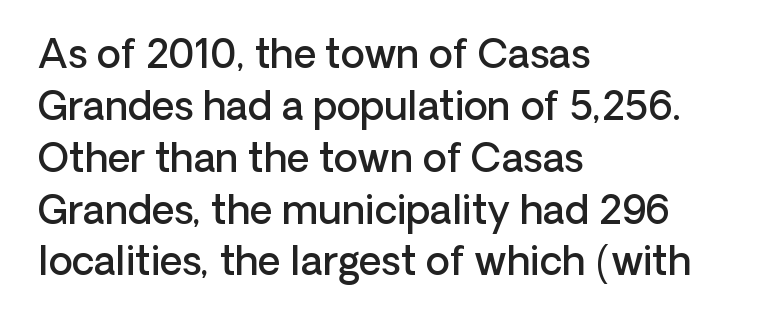
Q: Is the text bold? A: Semi-bold.
Q: Is the text italic (slanted)? A: No, it is upright.
Q: Is the typeface a serif or a sans-serif typeface? A: Sans-serif.
Q: Is the text underlined? A: No.
Q: How is the paragraph aligned? A: Left-aligned.
Q: Is the spacing between letters normal or unusually wide? A: Normal.
Q: Is the spacing between lines tight, normal or loose? A: Normal.
Q: Width (condensed, normal, or wide)? A: Normal.
Q: Stroke contrast? A: Low.
Q: x-height? A: Medium.
Q: Monospaced? A: No.
